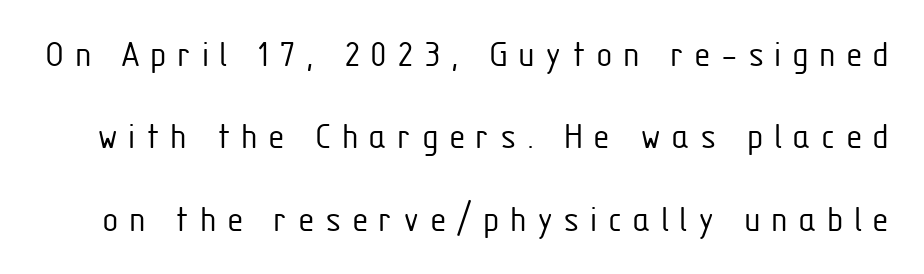
Observe the wide spacing: letters keep a clear distance from each other. Line spacing here is loose. The lettering holds an erect, upright posture throughout. Look at the bottom of the vertical strokes: they stop flat, with no serifs. This reads as an unemphasized weight, regular at the heaviest. Note the varied advance widths — an 'i' is clearly narrower than an 'm'.
